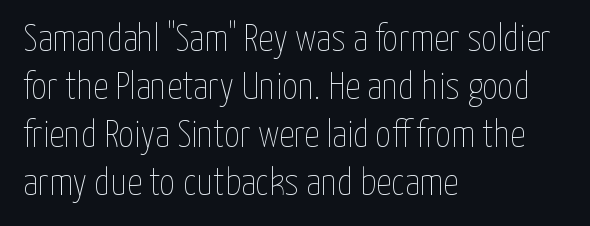
Counters stay open thanks to moderate or lighter strokes. Descenders hang freely into open space. The face used here is rendered with its standard letterfit. Each letter keeps its own natural width here, so spacing adapts to shape. Line spacing here is normal.
